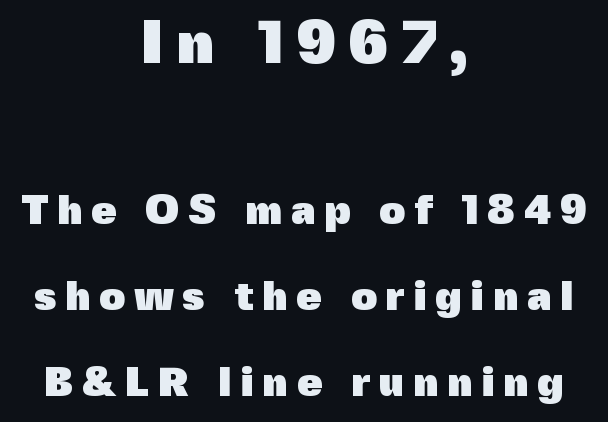
Q: Is the text bold? A: Yes.
Q: Is the text italic (slanted)? A: No, it is upright.
Q: Is the typeface a serif or a sans-serif typeface? A: Sans-serif.
Q: Is the text underlined? A: No.
Q: How is the paragraph aligned? A: Centered.
Q: Is the spacing between letters normal or unusually wide? A: Unusually wide.
Q: Is the spacing between lines tight, normal or loose? A: Loose.
Q: Which block of text is set in a larger size, the first (top) or the second (bottom)? A: The first (top) one.
Q: Width (condensed, normal, or wide)? A: Normal.
Q: x-height? A: Medium.
Q: Monospaced? A: No.
